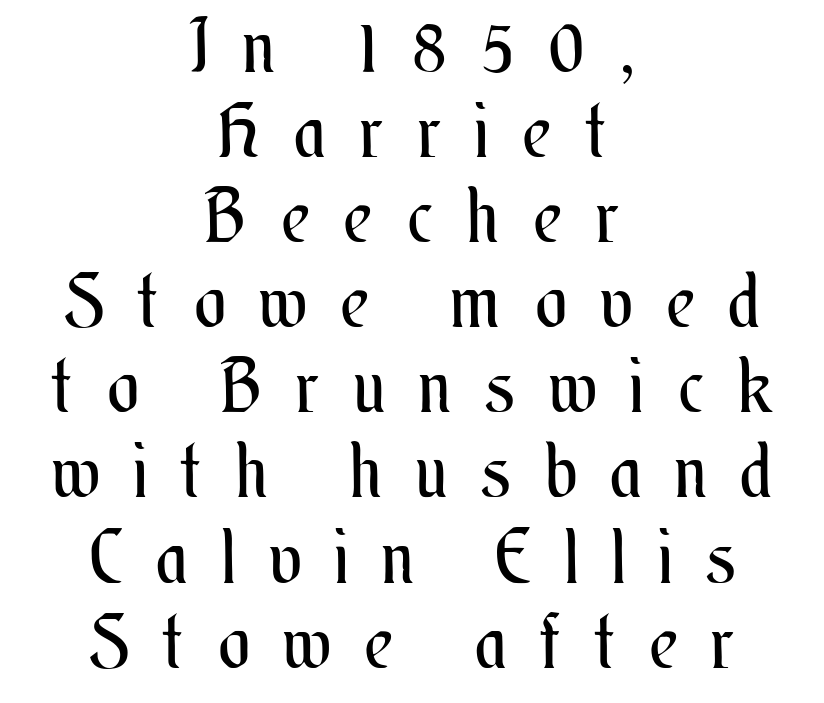
{"italic": "no", "bold": "no", "weight": "regular", "width": "condensed", "stroke_contrast": "medium", "x_height": "small", "monospaced": "no", "underline": "no", "align": "center", "line_spacing": "tight", "line_spacing_ratio": 1.15, "letter_spacing": "wide", "letter_spacing_em": 0.47, "glyph_px": 74}
